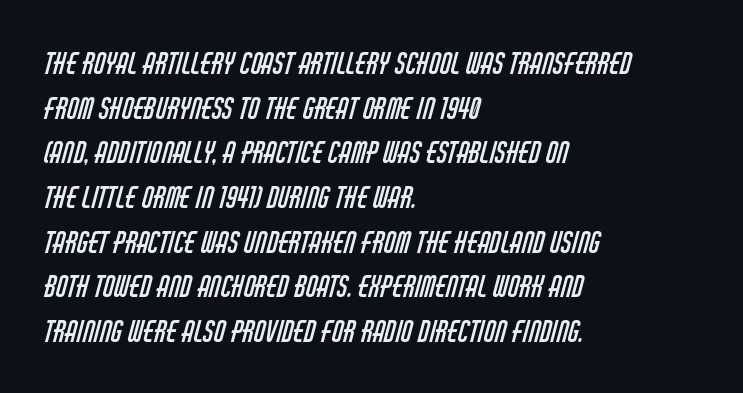
The image shows 29 px regular-weight, condensed sans-serif type; set left-aligned, normal line spacing (1.54x), normal letter spacing, not underlined; low stroke contrast and a large x-height.
